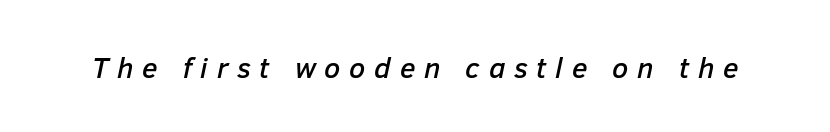
The image shows 29 px text type, italic (leaning right); set unusually wide letter spacing (+0.3 em), not underlined; low stroke contrast and a medium x-height.
